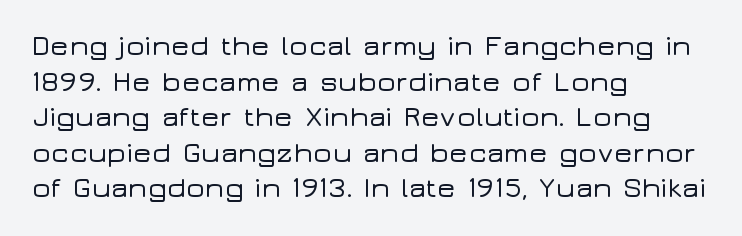
Q: Is the text italic (slanted)? A: No, it is upright.
Q: Is the typeface a serif or a sans-serif typeface? A: Sans-serif.
Q: Is the text underlined? A: No.
Q: How is the paragraph aligned? A: Left-aligned.
Q: Is the spacing between letters normal or unusually wide? A: Normal.
Q: Is the spacing between lines tight, normal or loose? A: Normal.
Q: Width (condensed, normal, or wide)? A: Wide.
Q: Stroke contrast? A: Low.
Q: x-height? A: Medium.
Q: Monospaced? A: No.
